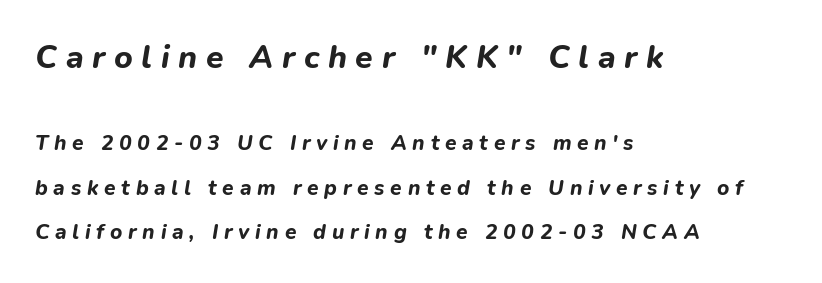
The text carries the slant typical of an italic or oblique font. Note: larger setting up top, smaller setting below. This sample has the flowing, uneven cadence of proportional lettering. Line starts are locked; line ends wander. The designer dialed line spacing up above the default.
